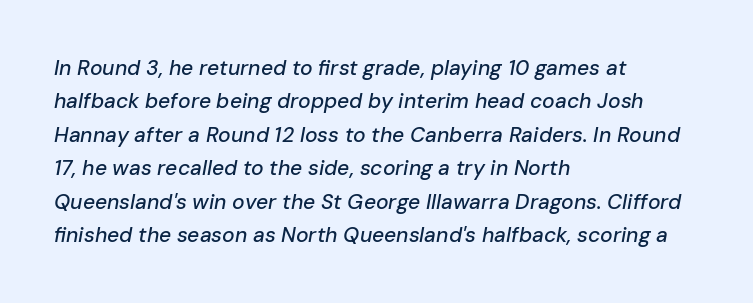
{"italic": "yes", "lean": "right", "slant_degrees": 10, "underline": "no", "align": "left", "line_spacing": "normal", "line_spacing_ratio": 1.59, "letter_spacing": "normal", "letter_spacing_em": 0.0, "glyph_px": 21}
